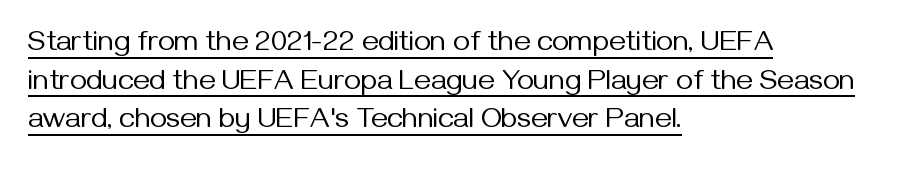
Q: Is the text bold? A: No.
Q: Is the text italic (slanted)? A: No, it is upright.
Q: Is the typeface a serif or a sans-serif typeface? A: Sans-serif.
Q: Is the text underlined? A: Yes.
Q: How is the paragraph aligned? A: Left-aligned.
Q: Is the spacing between letters normal or unusually wide? A: Normal.
Q: Is the spacing between lines tight, normal or loose? A: Normal.
Q: Width (condensed, normal, or wide)? A: Normal.
Q: Stroke contrast? A: Medium.
Q: x-height? A: Medium.
Q: Monospaced? A: No.
